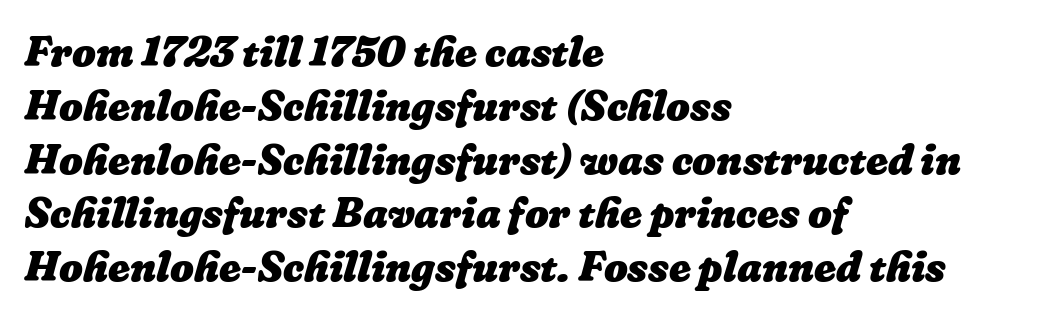
The image shows 42 px heavy type; set left-aligned, normal line spacing (1.28x), normal letter spacing, not underlined; low stroke contrast and a medium x-height.
